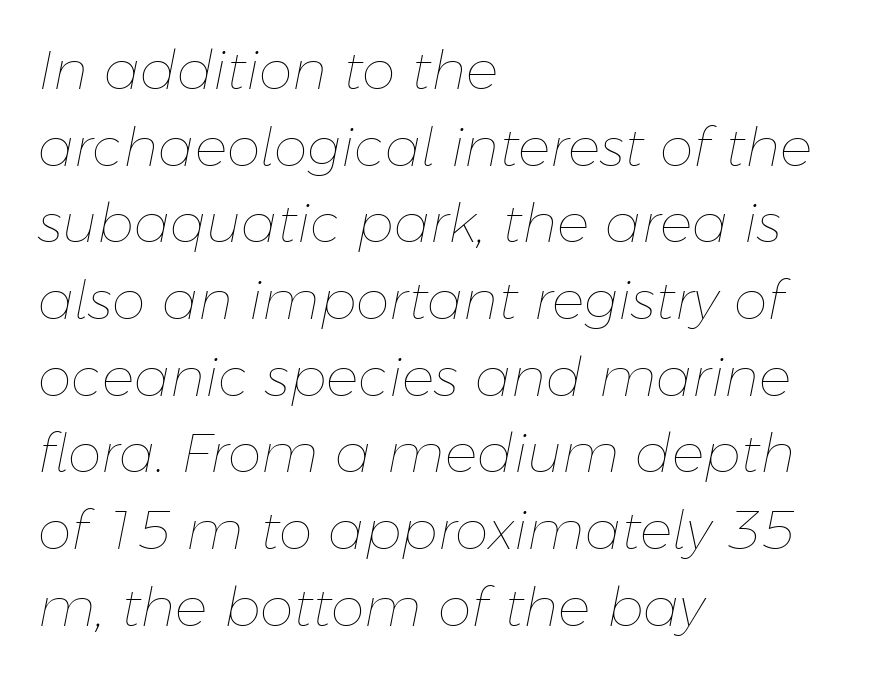
This is oblique type, the kind used for emphasis or titles. Think of a printed novel: that variable character pitch is what you see here. The face looks like a standard text weight, possibly lighter. The zone under the glyphs is completely vacant. The rag falls on the right side of this text block. In terms of letterspacing, this is plain default setting.
